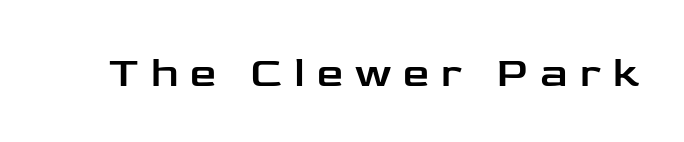
Q: Is the text italic (slanted)? A: No, it is upright.
Q: Is the typeface a serif or a sans-serif typeface? A: Sans-serif.
Q: Is the text underlined? A: No.
Q: Is the spacing between letters normal or unusually wide? A: Unusually wide.
Q: Width (condensed, normal, or wide)? A: Wide.
Q: Stroke contrast? A: Low.
Q: x-height? A: Medium.
Q: Monospaced? A: No.
